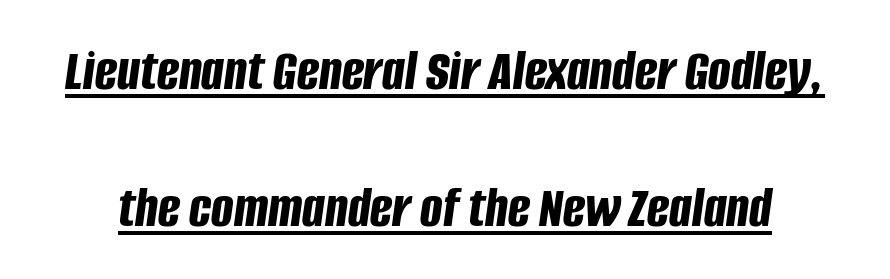
{"italic": "yes", "lean": "right", "slant_degrees": 8, "bold": "yes", "weight": "bold", "width": "condensed", "stroke_contrast": "low", "x_height": "large", "monospaced": "no", "underline": "yes", "line_spacing": "loose", "line_spacing_ratio": 2.32, "letter_spacing": "normal", "letter_spacing_em": 0.0, "glyph_px": 59}
